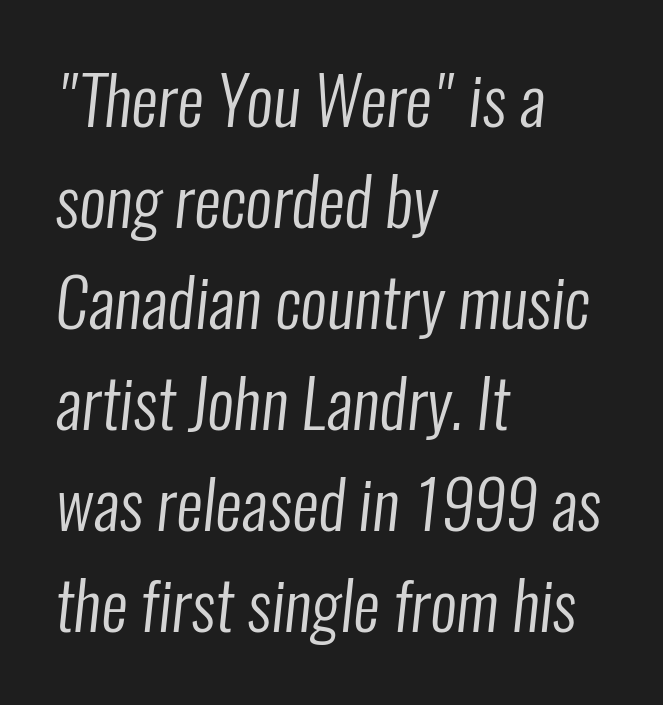
Q: Is the text bold? A: No.
Q: Is the typeface a serif or a sans-serif typeface? A: Sans-serif.
Q: Is the text underlined? A: No.
Q: How is the paragraph aligned? A: Left-aligned.
Q: Is the spacing between letters normal or unusually wide? A: Normal.
Q: Is the spacing between lines tight, normal or loose? A: Normal.
Q: Width (condensed, normal, or wide)? A: Condensed.
Q: Stroke contrast? A: Low.
Q: x-height? A: Medium.
Q: Monospaced? A: No.
